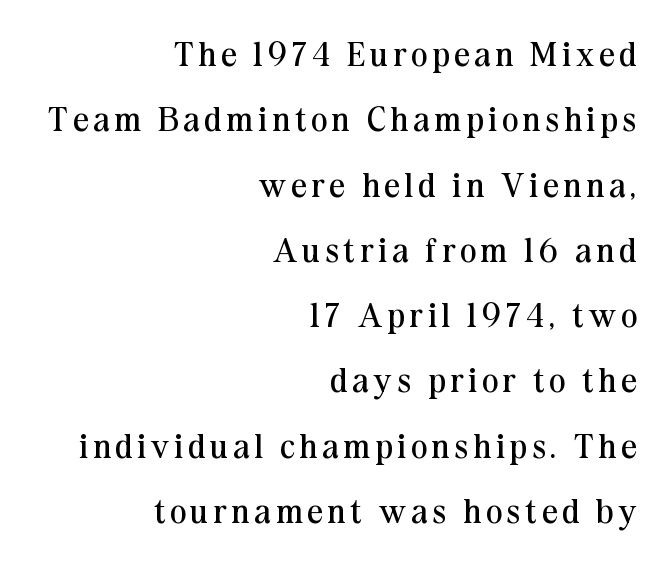
Quick note: underline off. Note the varied advance widths — an 'i' is clearly narrower than an 'm'. Ascenders rise straight up at ninety degrees. The characters display serif detailing at their extremities. Weight class: somewhere from thin through regular.
